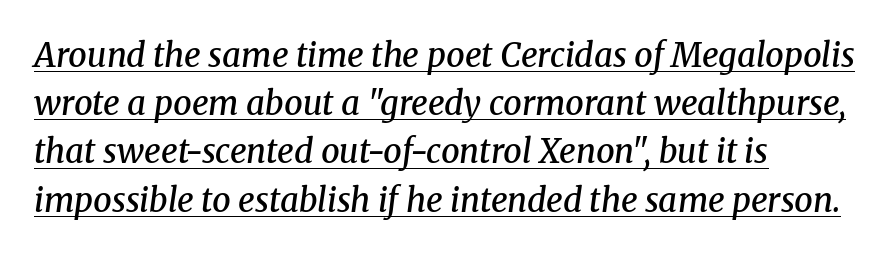
The image shows 33 px semibold serif type, italic (leaning right); set left-aligned, normal line spacing (1.46x), normal letter spacing, underlined; medium stroke contrast and a medium x-height.
